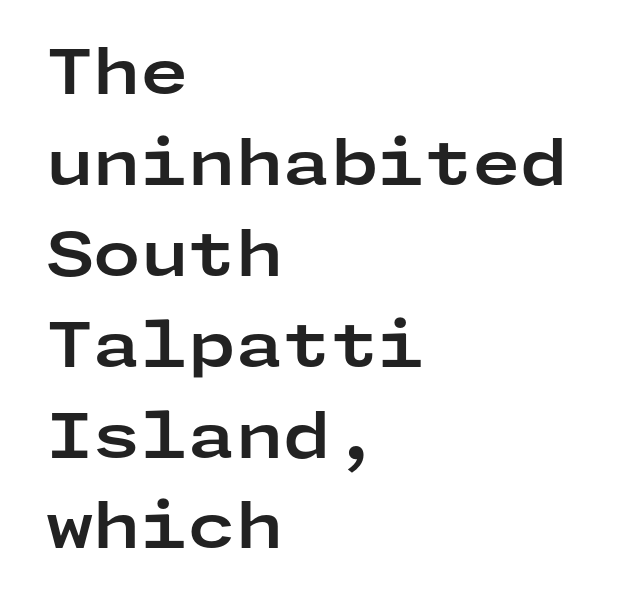
All the whitespace from short lines collects on the right. These lines sit exactly where default settings would place them. Check where the strokes stop: nothing finishes them off — pure sans. Rule under the text: the space is simply empty. Stroke thickness is high; the sample reads as a true bold.
